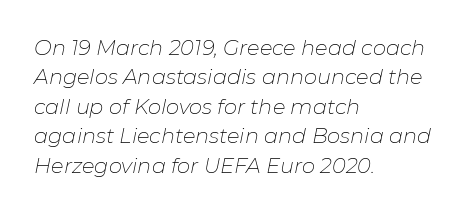
{"italic": "yes", "lean": "right", "slant_degrees": 11, "bold": "no", "underline": "no", "align": "left", "line_spacing": "normal", "line_spacing_ratio": 1.4, "letter_spacing": "normal", "letter_spacing_em": 0.0, "glyph_px": 21}
